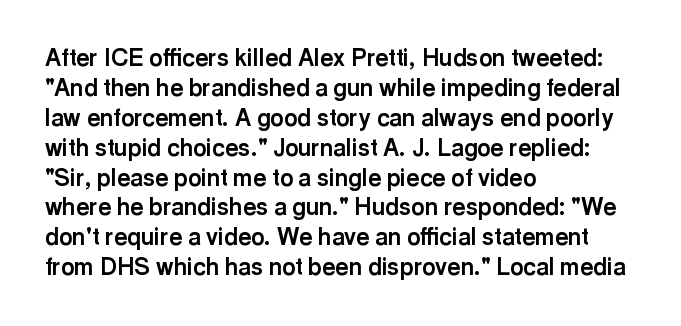
The image shows 23 px bold type, upright; set left-aligned, normal line spacing (1.3x), normal letter spacing, not underlined.
